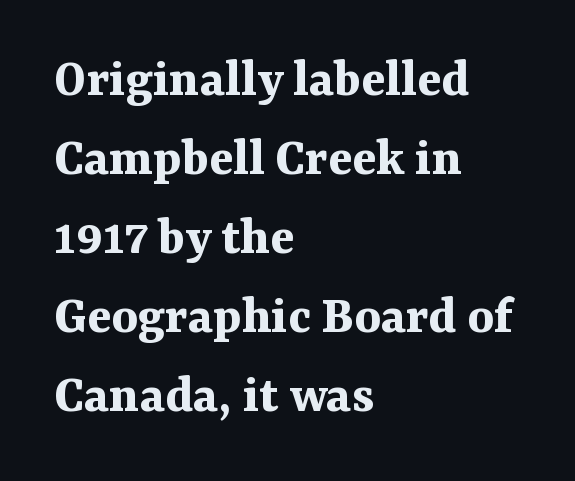
Q: Is the text bold? A: Yes.
Q: Is the text italic (slanted)? A: No, it is upright.
Q: Is the typeface a serif or a sans-serif typeface? A: Serif.
Q: Is the text underlined? A: No.
Q: How is the paragraph aligned? A: Left-aligned.
Q: Is the spacing between letters normal or unusually wide? A: Normal.
Q: Is the spacing between lines tight, normal or loose? A: Normal.
Q: Width (condensed, normal, or wide)? A: Normal.
Q: Stroke contrast? A: Medium.
Q: x-height? A: Medium.
Q: Monospaced? A: No.
